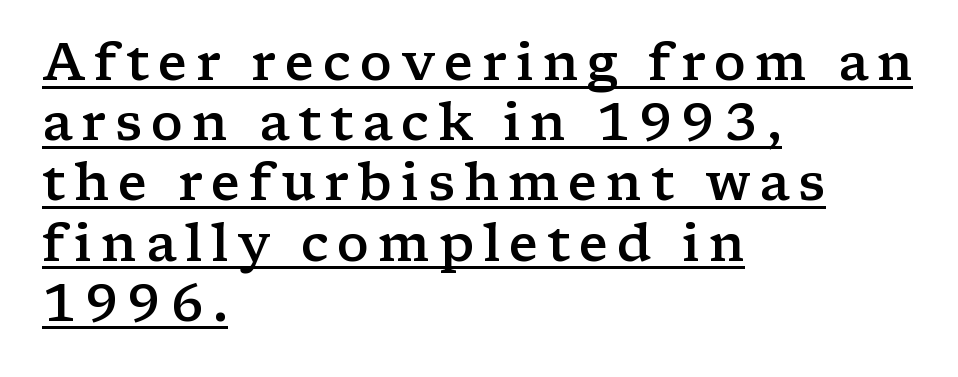
Do the characters align in a grid? No, the font is proportional. Underlined type. Caption: semibold face, moderately heavy strokes. These lines stack with their left ends in a neat column. A roman cut, with each character standing at attention. Does the type have serifs? Yes, each stem ends in a small foot.
